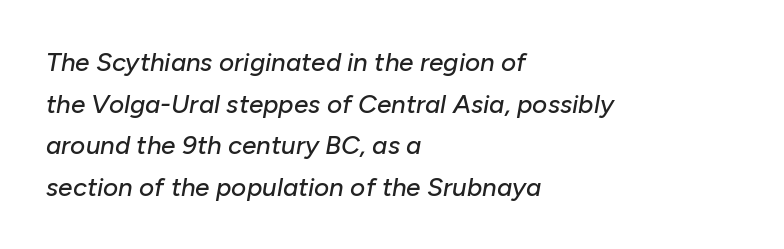
{"italic": "yes", "lean": "right", "slant_degrees": 10, "underline": "no", "align": "left", "line_spacing": "normal", "line_spacing_ratio": 1.6, "letter_spacing": "normal", "letter_spacing_em": 0.0, "glyph_px": 26}
